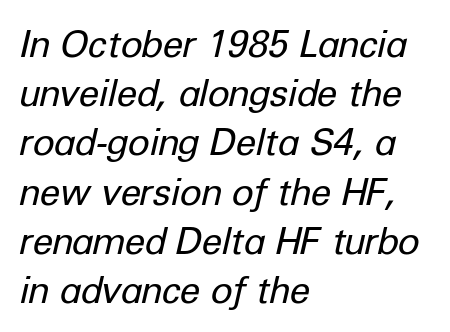
{"italic": "yes", "lean": "right", "slant_degrees": 12, "bold": "no", "weight": "regular", "width": "normal", "stroke_contrast": "low", "x_height": "medium", "monospaced": "no", "underline": "no", "align": "left", "line_spacing": "normal", "line_spacing_ratio": 1.33, "letter_spacing": "normal", "letter_spacing_em": 0.0, "glyph_px": 37}
